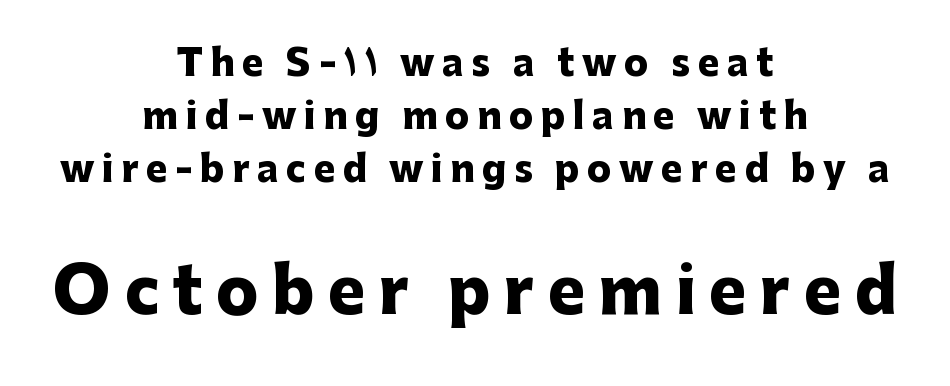
Q: Is the text bold? A: Yes.
Q: Is the text italic (slanted)? A: No, it is upright.
Q: Is the typeface a serif or a sans-serif typeface? A: Sans-serif.
Q: Is the text underlined? A: No.
Q: How is the paragraph aligned? A: Centered.
Q: Is the spacing between letters normal or unusually wide? A: Unusually wide.
Q: Is the spacing between lines tight, normal or loose? A: Normal.
Q: Which block of text is set in a larger size, the first (top) or the second (bottom)? A: The second (bottom) one.
Q: Width (condensed, normal, or wide)? A: Normal.
Q: Stroke contrast? A: Low.
Q: x-height? A: Medium.
Q: Monospaced? A: No.
